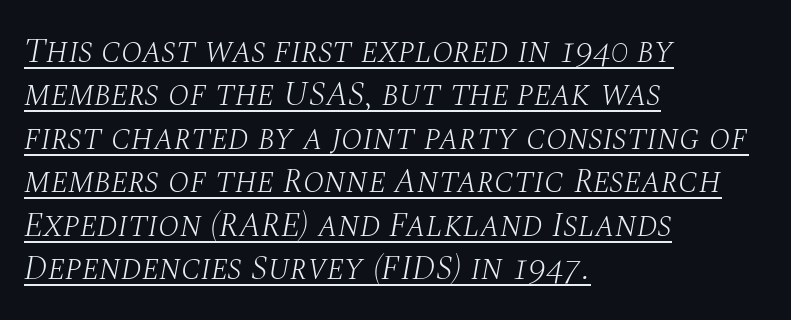
Q: Is the text bold? A: No.
Q: Is the text italic (slanted)? A: Yes, it leans right by about 10 degrees.
Q: Is the typeface a serif or a sans-serif typeface? A: Serif.
Q: Is the text underlined? A: Yes.
Q: How is the paragraph aligned? A: Left-aligned.
Q: Is the spacing between letters normal or unusually wide? A: Normal.
Q: Width (condensed, normal, or wide)? A: Normal.
Q: Stroke contrast? A: Medium.
Q: x-height? A: Large.
Q: Monospaced? A: No.
